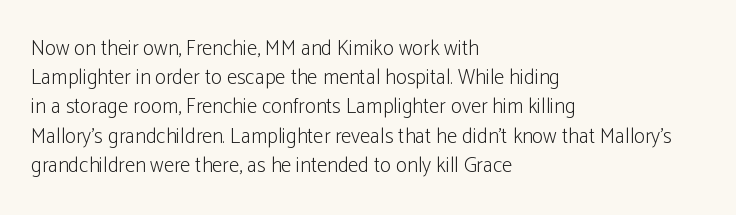
Q: Is the text bold? A: No.
Q: Is the text italic (slanted)? A: No, it is upright.
Q: Is the text underlined? A: No.
Q: How is the paragraph aligned? A: Left-aligned.
Q: Is the spacing between letters normal or unusually wide? A: Normal.
Q: Is the spacing between lines tight, normal or loose? A: Normal.
